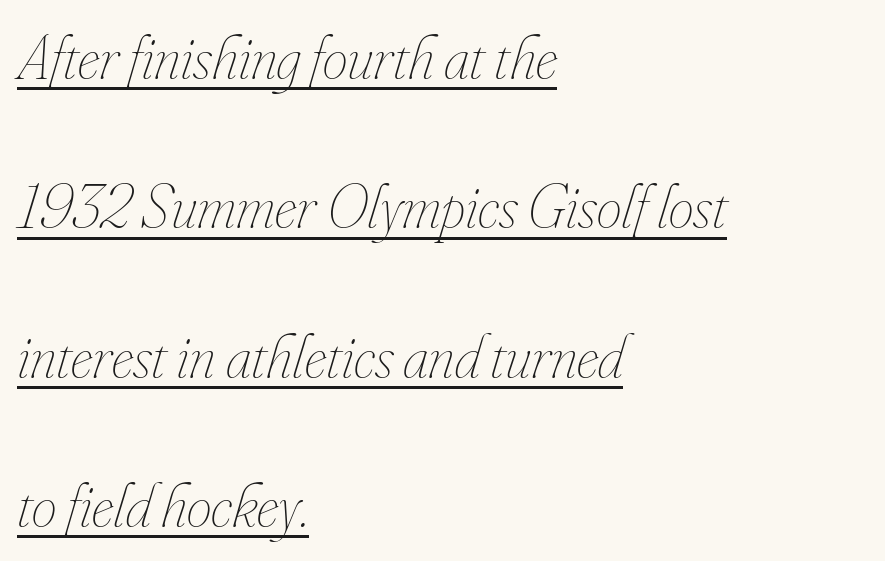
The image shows 63 px thin, condensed type, italic (leaning right); set left-aligned, loose line spacing (2.37x), normal letter spacing, underlined; low stroke contrast and a small x-height.
